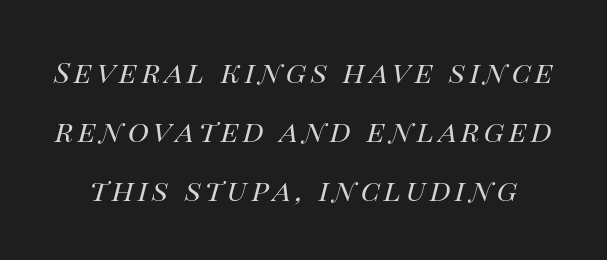
{"italic": "yes", "lean": "right", "slant_degrees": 14, "bold": "no", "weight": "regular", "width": "normal", "stroke_contrast": "high", "x_height": "large", "monospaced": "no", "underline": "no", "line_spacing": "loose", "line_spacing_ratio": 2.03, "glyph_px": 29}
